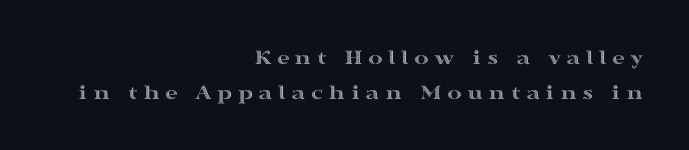
Q: Is the text italic (slanted)? A: No, it is upright.
Q: Is the text underlined? A: No.
Q: How is the paragraph aligned? A: Right-aligned.
Q: Is the spacing between letters normal or unusually wide? A: Unusually wide.
Q: Is the spacing between lines tight, normal or loose? A: Normal.
